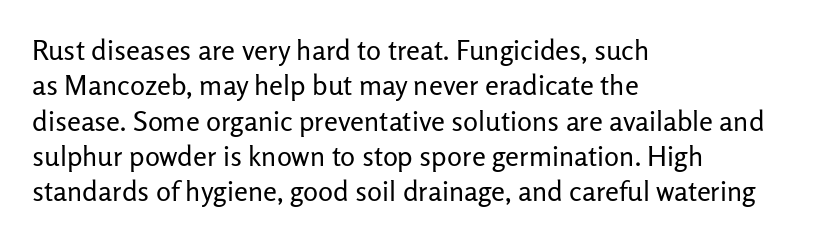
The image shows 28 px regular-weight sans-serif type, upright; set left-aligned, normal line spacing (1.26x), normal letter spacing, not underlined; low stroke contrast and a medium x-height.
